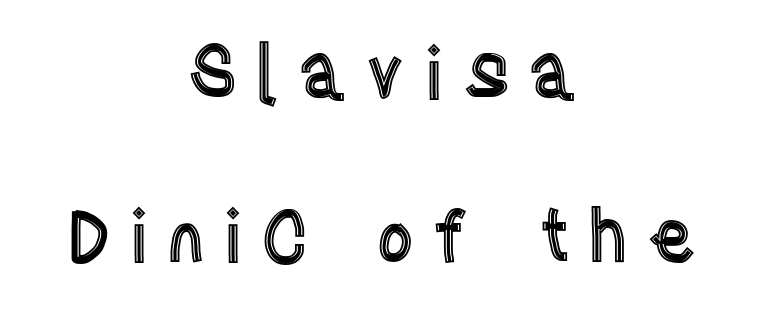
One glance says open: line gaps are wider than usual. Compared with typical body copy, the letter spacing here is much looser. The space beneath each line is pristine and unruled. Where is the straight margin? There isn't one; the lines are centered. Ascenders rise straight up at ninety degrees.
